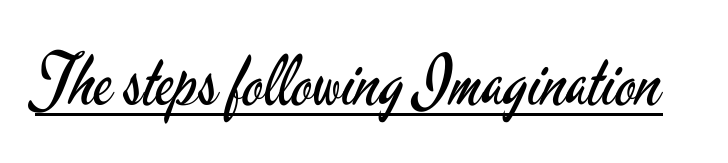
Q: Is the text bold? A: No.
Q: Is the text italic (slanted)? A: Yes.
Q: Is the typeface a serif or a sans-serif typeface? A: Sans-serif.
Q: Is the text underlined? A: Yes.
Q: Is the spacing between letters normal or unusually wide? A: Normal.
Q: Width (condensed, normal, or wide)? A: Condensed.
Q: Stroke contrast? A: Low.
Q: x-height? A: Small.
Q: Monospaced? A: No.
